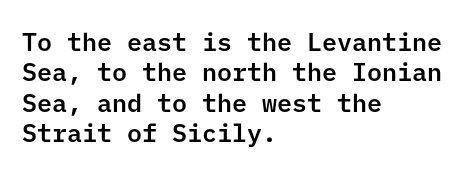
Q: Is the text italic (slanted)? A: No, it is upright.
Q: Is the text underlined? A: No.
Q: How is the paragraph aligned? A: Left-aligned.
Q: Is the spacing between letters normal or unusually wide? A: Normal.
